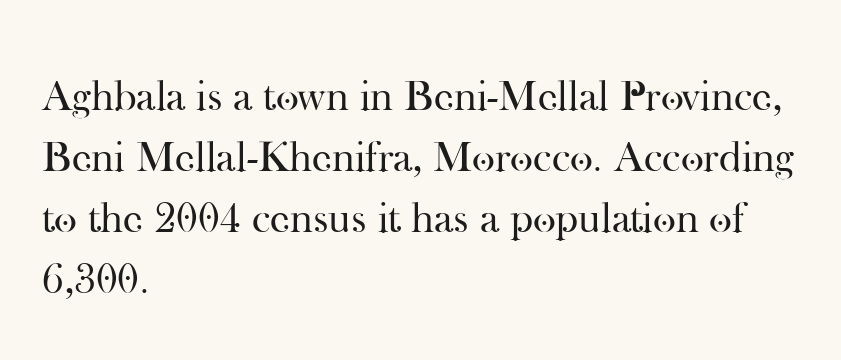
{"serif": "yes", "italic": "no", "bold": "no", "weight": "regular", "width": "normal", "stroke_contrast": "high", "x_height": "small", "monospaced": "no", "underline": "no", "align": "left", "line_spacing": "normal", "line_spacing_ratio": 1.39, "letter_spacing": "normal", "letter_spacing_em": 0.0, "glyph_px": 44}
